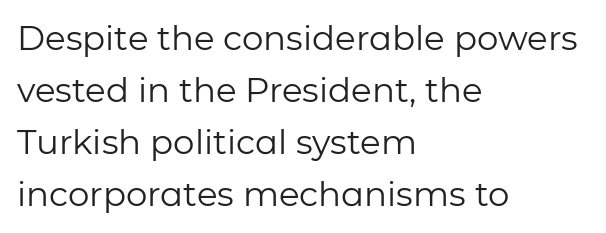
Q: Is the text bold? A: No.
Q: Is the text italic (slanted)? A: No, it is upright.
Q: Is the typeface a serif or a sans-serif typeface? A: Sans-serif.
Q: Is the text underlined? A: No.
Q: How is the paragraph aligned? A: Left-aligned.
Q: Is the spacing between letters normal or unusually wide? A: Normal.
Q: Is the spacing between lines tight, normal or loose? A: Normal.
Q: Width (condensed, normal, or wide)? A: Normal.
Q: Stroke contrast? A: Low.
Q: x-height? A: Medium.
Q: Monospaced? A: No.
